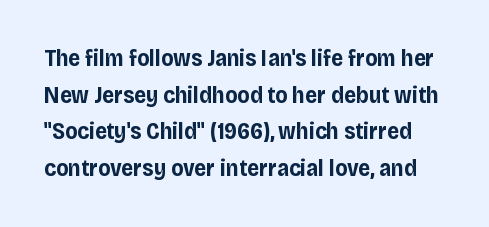
Honestly, the row spacing looks completely unremarkable. Decoration check: the copy has no underline. Posture: vertical. The sample has been set heavy, in full bold. Does extra space separate the letters? No, they use regular spacing.
